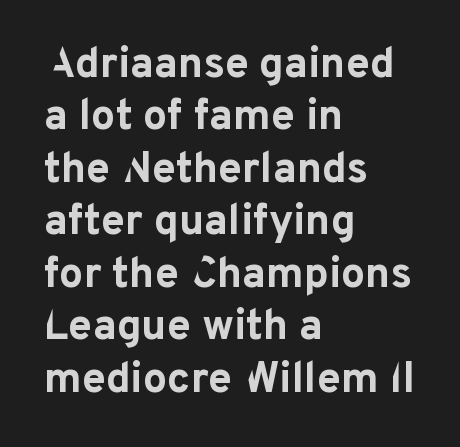
Q: Is the text bold? A: Yes.
Q: Is the text italic (slanted)? A: No, it is upright.
Q: Is the typeface a serif or a sans-serif typeface? A: Sans-serif.
Q: Is the text underlined? A: No.
Q: How is the paragraph aligned? A: Left-aligned.
Q: Is the spacing between letters normal or unusually wide? A: Normal.
Q: Width (condensed, normal, or wide)? A: Normal.
Q: Stroke contrast? A: Low.
Q: x-height? A: Medium.
Q: Monospaced? A: No.
